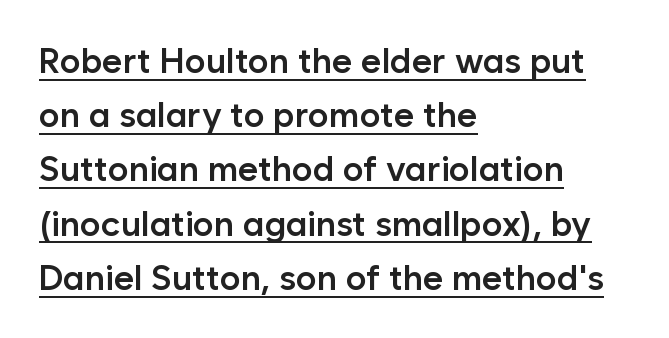
The image shows 35 px semibold sans-serif type, upright; set left-aligned, normal line spacing (1.55x), normal letter spacing, underlined; low stroke contrast and a medium x-height.
